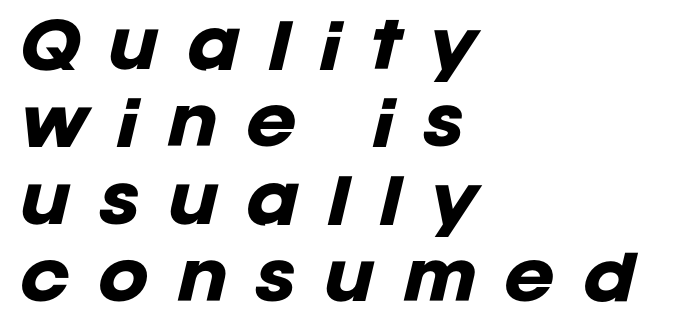
Is the type slanted? Yes — the strokes lean at a clear angle. The space directly below the letters is spotless. The line-height multiplier appears to be the usual default. Weight check: bold — yes, fully. Do the characters align in a grid? No, the font is proportional. Inter-character spacing is expanded well beyond the font's built-in metrics.
